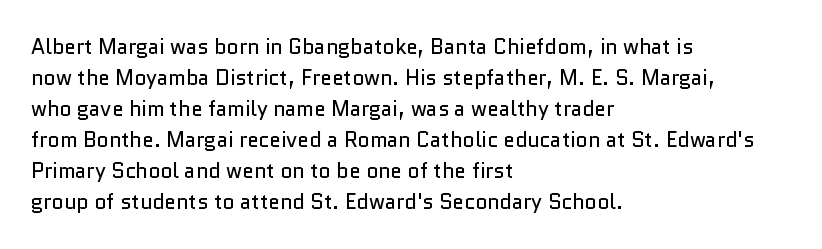
Q: Is the text bold? A: No.
Q: Is the text italic (slanted)? A: No, it is upright.
Q: Is the text underlined? A: No.
Q: How is the paragraph aligned? A: Left-aligned.
Q: Is the spacing between letters normal or unusually wide? A: Normal.
Q: Is the spacing between lines tight, normal or loose? A: Normal.
